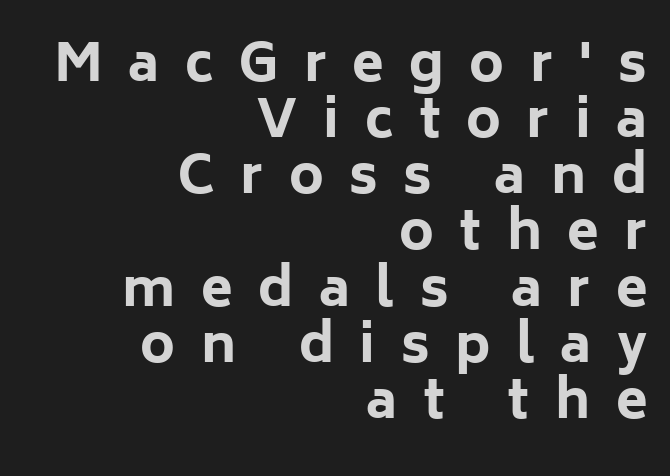
The image shows 52 px bold sans-serif type, upright; set right-aligned, tight line spacing (1.08x), unusually wide letter spacing (+0.49 em), not underlined; low stroke contrast and a medium x-height.
